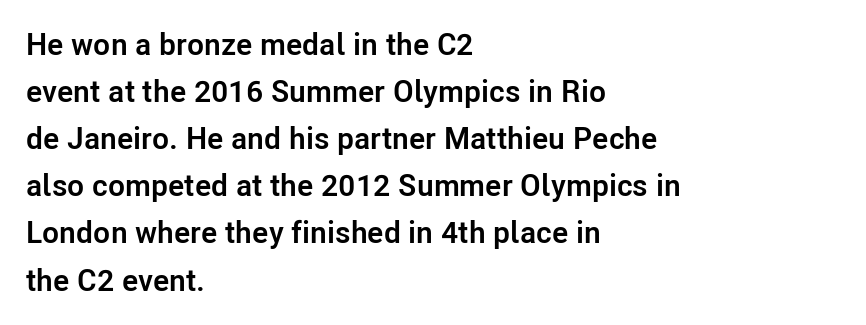
{"serif": "no", "italic": "no", "bold": "yes", "weight": "semibold", "width": "normal", "stroke_contrast": "low", "x_height": "medium", "monospaced": "no", "underline": "no", "align": "left", "line_spacing": "normal", "line_spacing_ratio": 1.52, "letter_spacing": "normal", "letter_spacing_em": 0.0, "glyph_px": 31}
